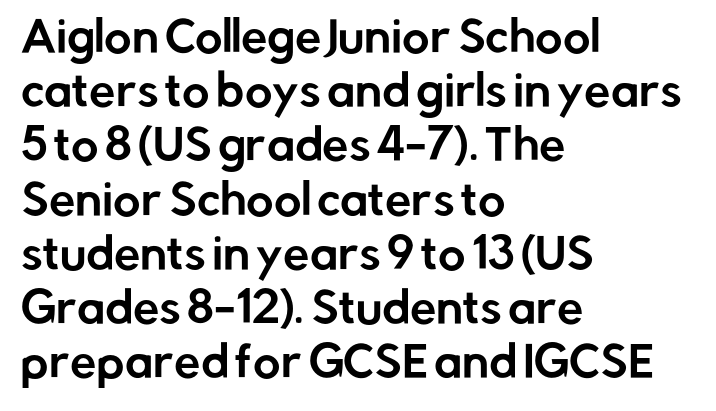
Does the copy run flush right? No — it runs flush left. Tracking value appears to be zero — textbook default spacing. The lines sit at an ordinary, default distance from one another. Nobody drew a line under any word here. Do the characters align in a grid? No, the font is proportional. No italicization has been applied; the sample stays upright.
